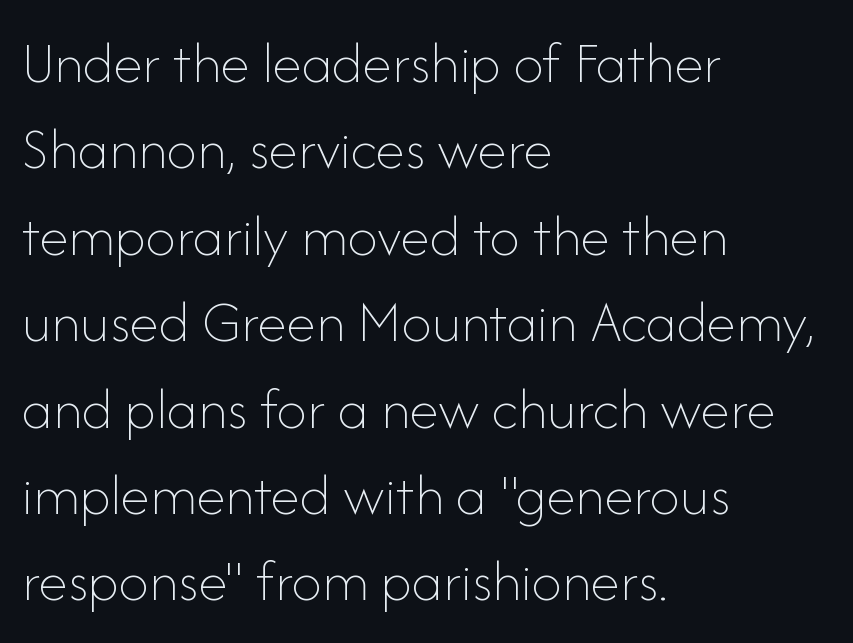
{"italic": "no", "bold": "no", "weight": "thin", "width": "normal", "stroke_contrast": "low", "x_height": "small", "monospaced": "no", "underline": "no", "align": "left", "line_spacing": "normal", "line_spacing_ratio": 1.44, "letter_spacing": "normal", "letter_spacing_em": 0.0, "glyph_px": 60}
